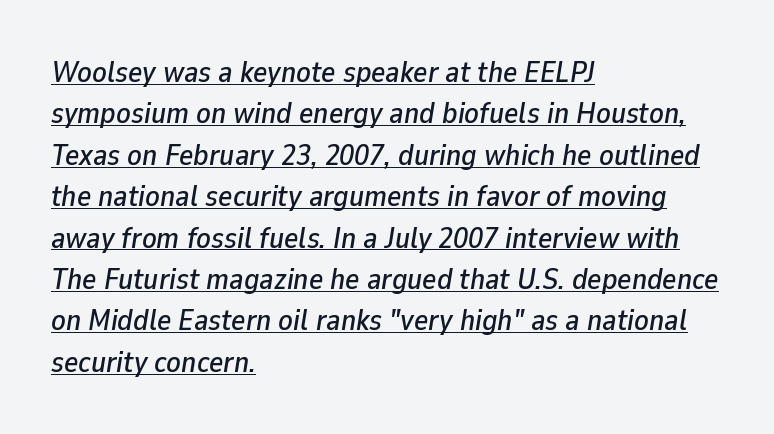
{"italic": "yes", "lean": "right", "slant_degrees": 9, "width": "normal", "stroke_contrast": "low", "x_height": "medium", "monospaced": "no", "underline": "yes", "align": "left", "line_spacing": "normal", "line_spacing_ratio": 1.38, "letter_spacing": "normal", "letter_spacing_em": 0.0, "glyph_px": 30}
